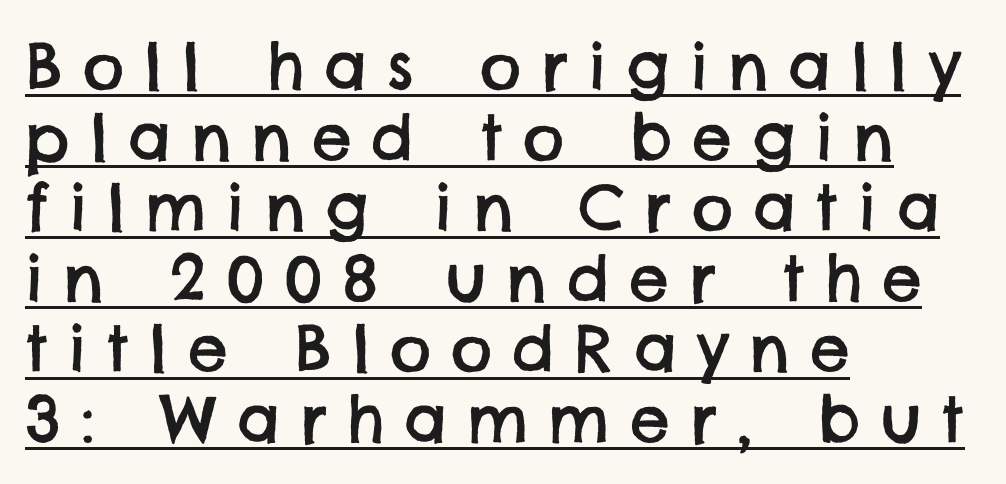
Q: Is the typeface a serif or a sans-serif typeface? A: Sans-serif.
Q: Is the text underlined? A: Yes.
Q: How is the paragraph aligned? A: Left-aligned.
Q: Is the spacing between letters normal or unusually wide? A: Unusually wide.
Q: Is the spacing between lines tight, normal or loose? A: Tight.
Q: Width (condensed, normal, or wide)? A: Normal.
Q: Stroke contrast? A: Low.
Q: x-height? A: Large.
Q: Monospaced? A: No.
